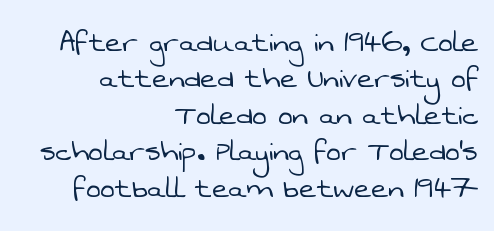
These lines are set flush right with a ragged left edge. Decoration check: the copy has no underline. The block of text is dense from top to bottom, with scant space between rows. Nope, no serifs anywhere on these letters. A typesetter would call this proportional, since set widths differ per character.
